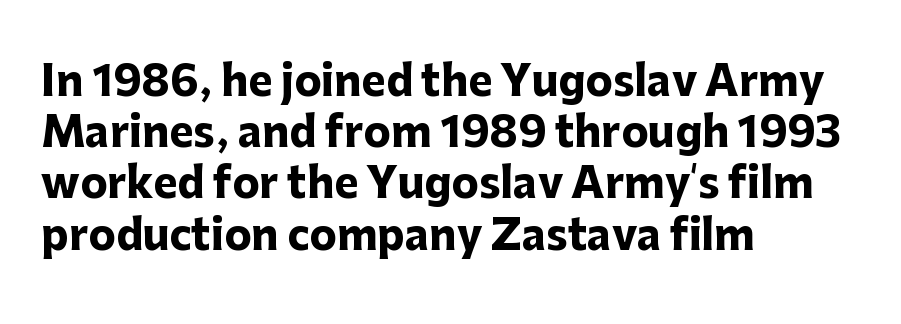
This is roman type, the default non-slanted kind. The typesetting leans heavy: a genuine bold. Quick note: underline off. The rows are spaced the way most documents space them. Letter spacing: default. Unlike a traditional serif, this face leaves its strokes unadorned.
